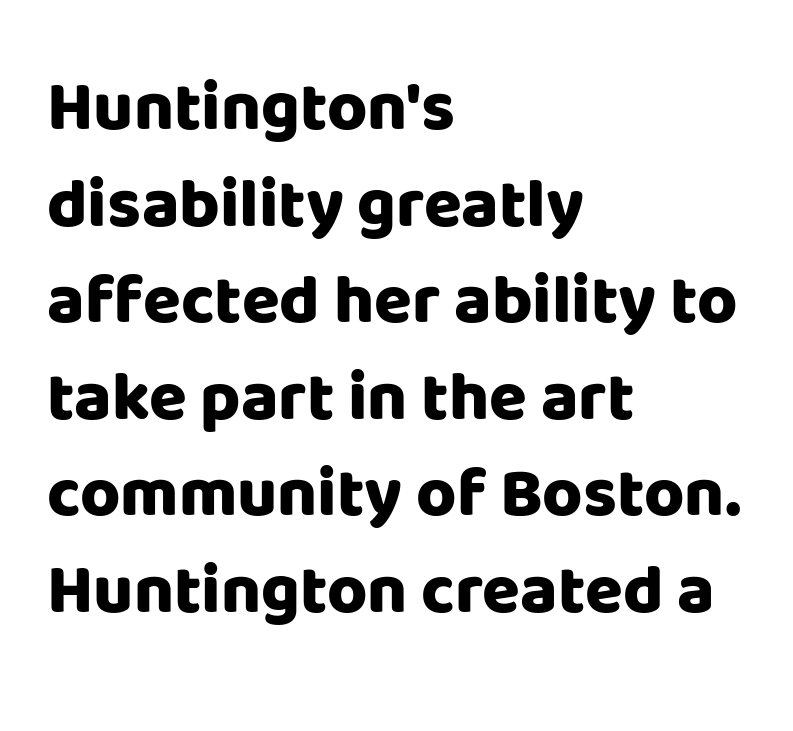
Q: Is the text bold? A: Yes.
Q: Is the text italic (slanted)? A: No, it is upright.
Q: Is the typeface a serif or a sans-serif typeface? A: Sans-serif.
Q: Is the text underlined? A: No.
Q: How is the paragraph aligned? A: Left-aligned.
Q: Is the spacing between letters normal or unusually wide? A: Normal.
Q: Is the spacing between lines tight, normal or loose? A: Normal.
Q: Width (condensed, normal, or wide)? A: Normal.
Q: Stroke contrast? A: Low.
Q: x-height? A: Large.
Q: Monospaced? A: No.
